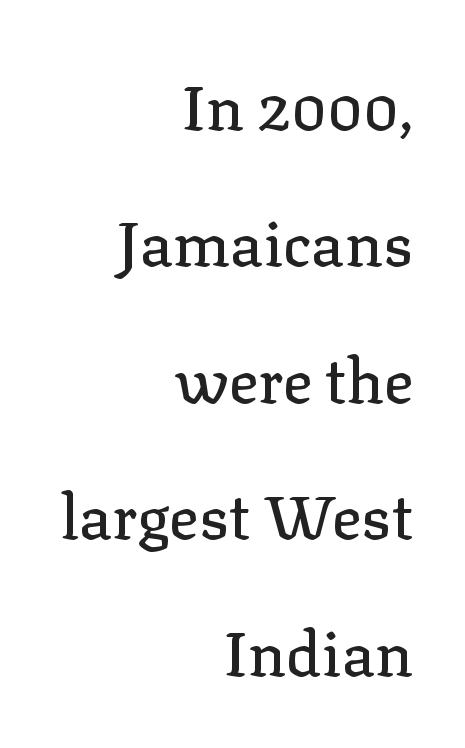
{"serif": "yes", "italic": "no", "width": "normal", "stroke_contrast": "low", "x_height": "medium", "monospaced": "no", "underline": "no", "align": "right", "line_spacing": "loose", "line_spacing_ratio": 2.2, "letter_spacing": "normal", "letter_spacing_em": 0.0, "glyph_px": 62}
